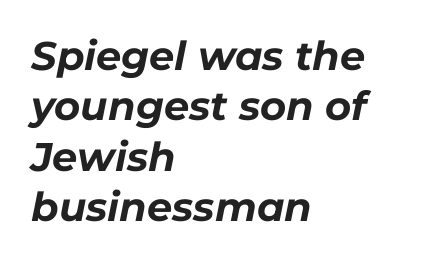
Q: Is the text bold? A: Yes.
Q: Is the text italic (slanted)? A: Yes, it leans right by about 11 degrees.
Q: Is the text underlined? A: No.
Q: How is the paragraph aligned? A: Left-aligned.
Q: Is the spacing between letters normal or unusually wide? A: Normal.
Q: Is the spacing between lines tight, normal or loose? A: Normal.
Q: Width (condensed, normal, or wide)? A: Normal.
Q: Stroke contrast? A: Low.
Q: x-height? A: Medium.
Q: Monospaced? A: No.
